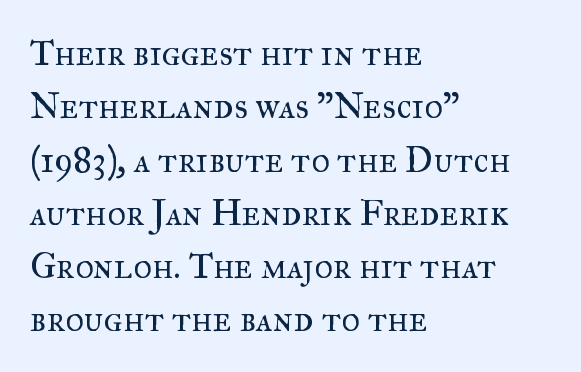
Compared with a centered layout, this one pins lines to the left instead. Do the characters align in a grid? No, the font is proportional. Observe the ordinary spacing: letters are neighbours, not strangers. The space directly below the letters is spotless.
